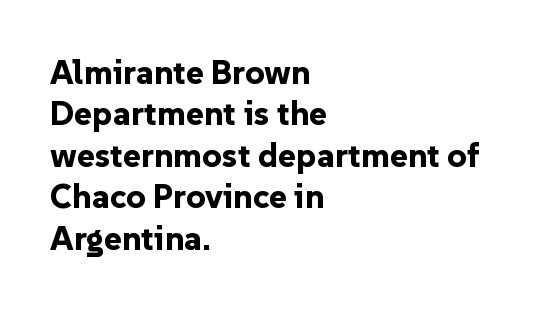
The lines are quadded left. It's the straight-up-and-down kind of type. Standard letterfit; no display-style spreading of the glyphs. On the weight axis this lands at bold, roughly 700. The letters advance in unequal steps, a hallmark of proportional type. Rule under the text: the space is simply empty.
